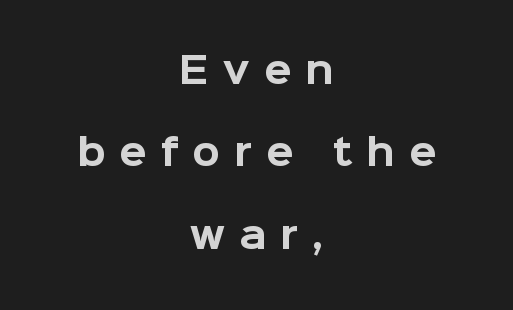
The image shows 36 px bold sans-serif type, upright; set centered, loose line spacing (2.29x), unusually wide letter spacing (+0.39 em), not underlined; low stroke contrast and a medium x-height.
